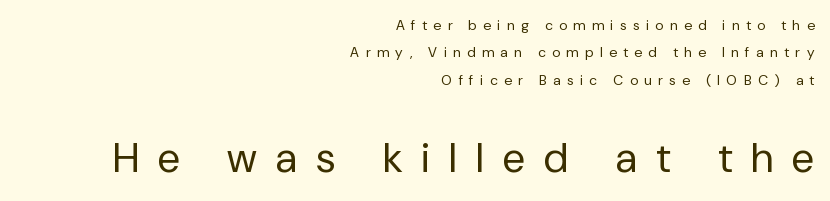
Q: Is the text bold? A: No.
Q: Is the text italic (slanted)? A: No, it is upright.
Q: Is the typeface a serif or a sans-serif typeface? A: Sans-serif.
Q: Is the text underlined? A: No.
Q: How is the paragraph aligned? A: Right-aligned.
Q: Is the spacing between letters normal or unusually wide? A: Unusually wide.
Q: Is the spacing between lines tight, normal or loose? A: Loose.
Q: Which block of text is set in a larger size, the first (top) or the second (bottom)? A: The second (bottom) one.
Q: Width (condensed, normal, or wide)? A: Normal.
Q: Stroke contrast? A: Low.
Q: x-height? A: Medium.
Q: Monospaced? A: No.
